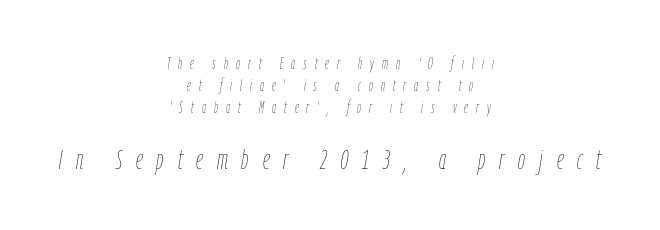
{"italic": "yes", "lean": "right", "slant_degrees": 9, "bold": "no", "weight": "thin", "width": "condensed", "stroke_contrast": "low", "x_height": "medium", "monospaced": "no", "underline": "no", "align": "center", "line_spacing": "normal", "line_spacing_ratio": 1.37, "letter_spacing": "wide", "letter_spacing_em": 0.5, "larger_block": "second", "size_ratio": 1.75, "glyph_px": 28}
